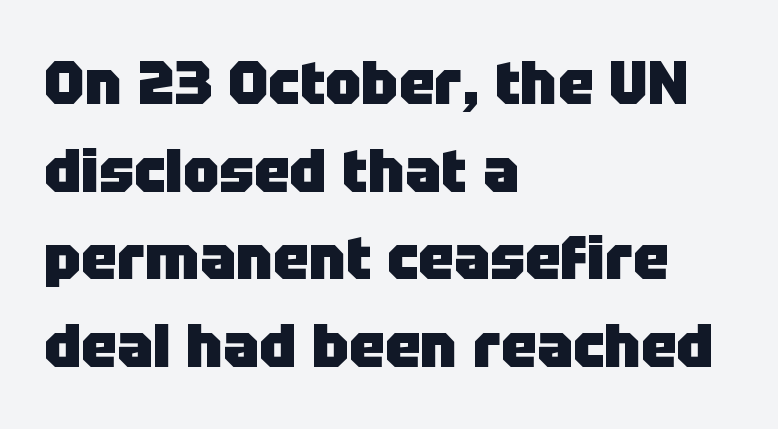
Varying glyph widths throughout — classic text-font behaviour. Compared with typical body copy, the letter spacing here is the same. Baseline-to-baseline distance is the conventional proportion of letter height. The rendering uses a bold face; every stroke is thick and dark. This rendering features lettering with no underline. Look at the bottom of the vertical strokes: they stop flat, with no serifs.
